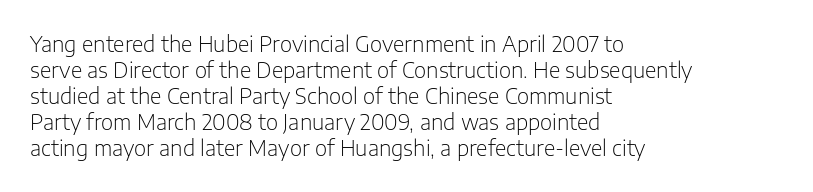
The typography opts for an upright posture over an oblique one. Unmarked baselines from the first word to the last. Students, note that the glyphs here touch the page at normal intervals. Which margin do the lines hug? The left one — the right edge is uneven. The typesetting does not lean heavy: it is not bold.
